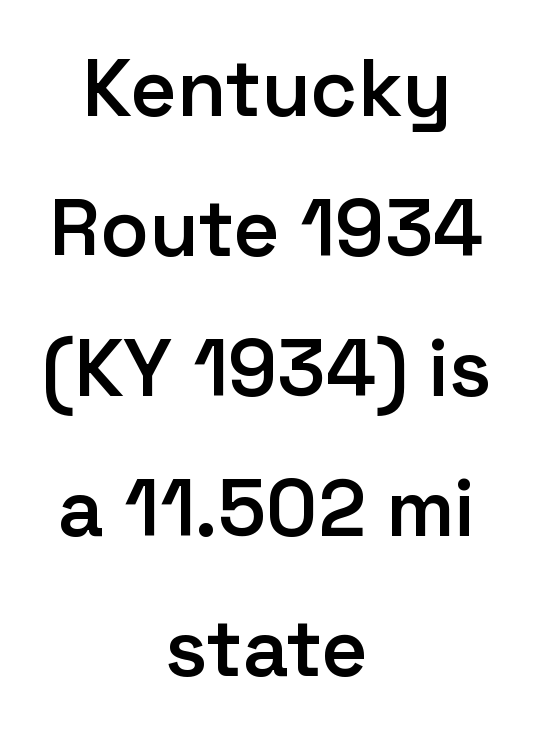
{"serif": "no", "italic": "no", "bold": "semi", "weight": "semibold", "width": "normal", "stroke_contrast": "low", "x_height": "medium", "monospaced": "no", "underline": "no", "align": "center", "line_spacing_ratio": 1.75, "letter_spacing": "normal", "letter_spacing_em": 0.0, "glyph_px": 80}
